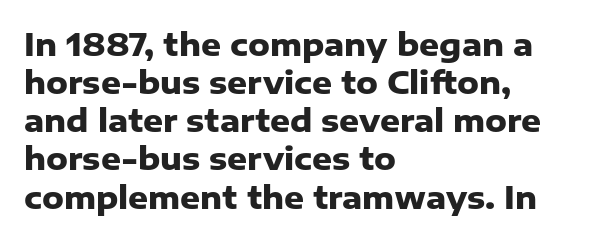
{"serif": "no", "italic": "no", "bold": "yes", "weight": "heavy", "width": "normal", "stroke_contrast": "low", "x_height": "medium", "monospaced": "no", "underline": "no", "align": "left", "line_spacing_ratio": 1.23, "letter_spacing": "normal", "letter_spacing_em": 0.0, "glyph_px": 31}
